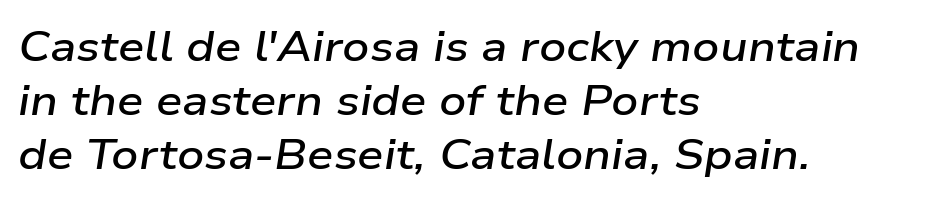
Q: Is the text bold? A: Semi-bold.
Q: Is the text italic (slanted)? A: Yes, it leans right by about 9 degrees.
Q: Is the text underlined? A: No.
Q: How is the paragraph aligned? A: Left-aligned.
Q: Is the spacing between letters normal or unusually wide? A: Normal.
Q: Is the spacing between lines tight, normal or loose? A: Normal.
Q: Width (condensed, normal, or wide)? A: Wide.
Q: Stroke contrast? A: Low.
Q: x-height? A: Medium.
Q: Monospaced? A: No.
